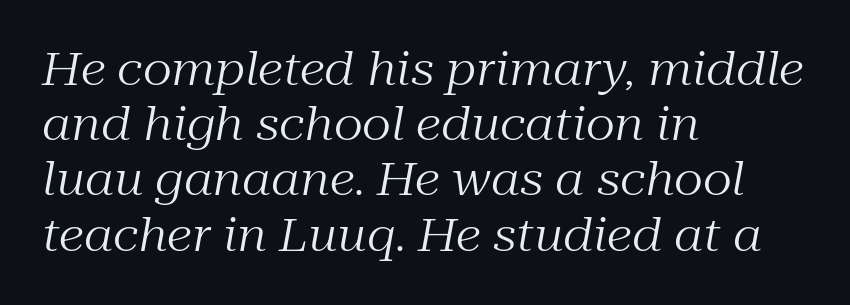
Q: Is the text bold? A: No.
Q: Is the text italic (slanted)? A: Yes, it leans right by about 10 degrees.
Q: Is the typeface a serif or a sans-serif typeface? A: Serif.
Q: Is the text underlined? A: No.
Q: How is the paragraph aligned? A: Left-aligned.
Q: Is the spacing between letters normal or unusually wide? A: Normal.
Q: Width (condensed, normal, or wide)? A: Normal.
Q: Stroke contrast? A: Medium.
Q: x-height? A: Medium.
Q: Monospaced? A: No.
